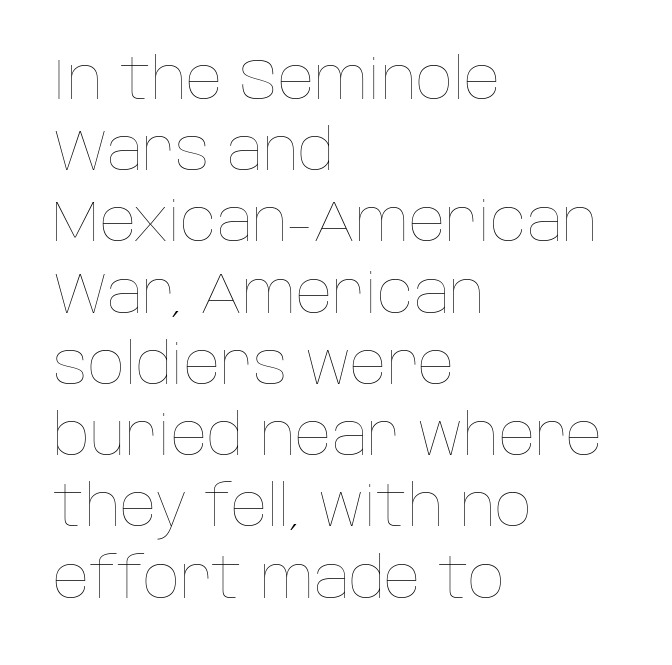
If you drew a ruler down the left edge, every line would touch it. The letterforms sit shoulder to shoulder at normal distance. Notice how the stems are strictly vertical — no italics here. Nothing heavy about these letters — not bold at all.
